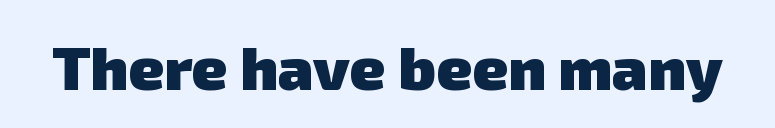
Tracking value appears to be zero — textbook default spacing. Note the varied advance widths — an 'i' is clearly narrower than an 'm'. Grotesque or geometric, the face here clearly has no serifs. In terms of weight, the rendering is a true, heavy bold. Letters rest on an invisible, unmarked baseline.
